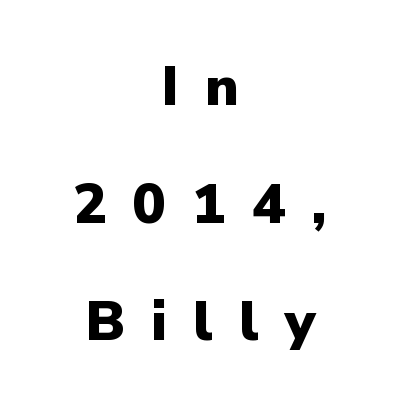
The image shows 56 px heavy sans-serif type, upright; set centered, loose line spacing (2.1x), unusually wide letter spacing (+0.47 em), not underlined; low stroke contrast and a medium x-height.
